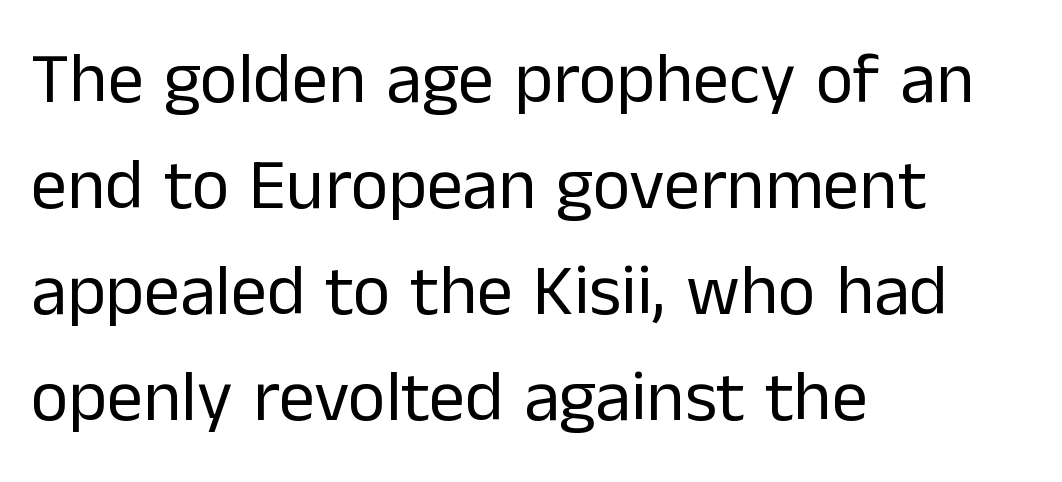
{"serif": "no", "italic": "no", "bold": "no", "weight": "regular", "width": "normal", "stroke_contrast": "low", "x_height": "medium", "monospaced": "no", "underline": "no", "align": "left", "line_spacing": "normal", "line_spacing_ratio": 1.47, "letter_spacing": "normal", "letter_spacing_em": 0.0, "glyph_px": 72}
